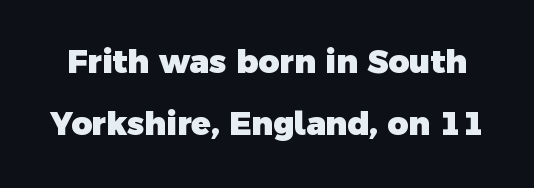
Q: Is the text bold? A: Yes.
Q: Is the typeface a serif or a sans-serif typeface? A: Sans-serif.
Q: Is the text underlined? A: No.
Q: Is the spacing between letters normal or unusually wide? A: Normal.
Q: Is the spacing between lines tight, normal or loose? A: Loose.
Q: Width (condensed, normal, or wide)? A: Normal.
Q: x-height? A: Medium.
Q: Monospaced? A: No.
